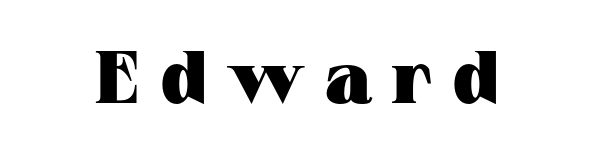
{"serif": "yes", "italic": "no", "bold": "yes", "weight": "heavy", "width": "wide", "stroke_contrast": "medium", "x_height": "medium", "monospaced": "no", "underline": "no", "letter_spacing": "wide", "letter_spacing_em": 0.26, "glyph_px": 75}
